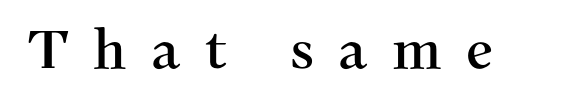
{"serif": "yes", "italic": "no", "width": "normal", "stroke_contrast": "medium", "x_height": "medium", "monospaced": "no", "underline": "no", "letter_spacing": "wide", "letter_spacing_em": 0.45, "glyph_px": 54}
